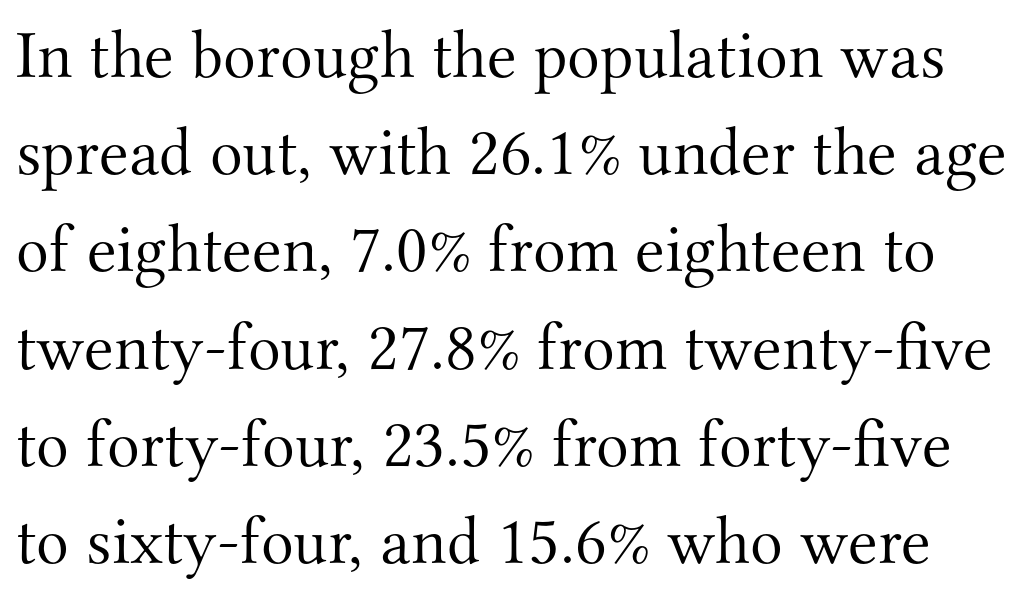
The image shows 68 px light serif type, upright; set normal line spacing (1.43x), normal letter spacing, not underlined; medium stroke contrast and a small x-height.
